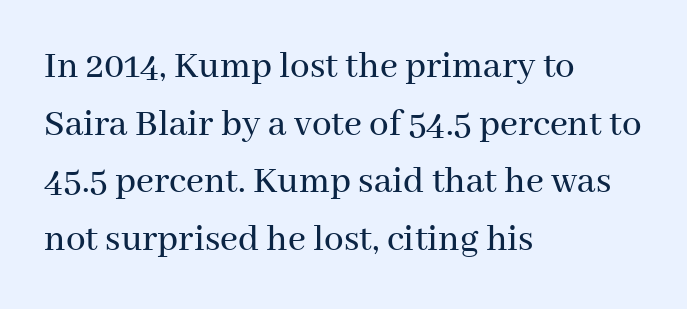
Q: Is the text italic (slanted)? A: No, it is upright.
Q: Is the typeface a serif or a sans-serif typeface? A: Serif.
Q: Is the text underlined? A: No.
Q: How is the paragraph aligned? A: Left-aligned.
Q: Is the spacing between letters normal or unusually wide? A: Normal.
Q: Is the spacing between lines tight, normal or loose? A: Normal.
Q: Width (condensed, normal, or wide)? A: Normal.
Q: Stroke contrast? A: Medium.
Q: x-height? A: Medium.
Q: Monospaced? A: No.
